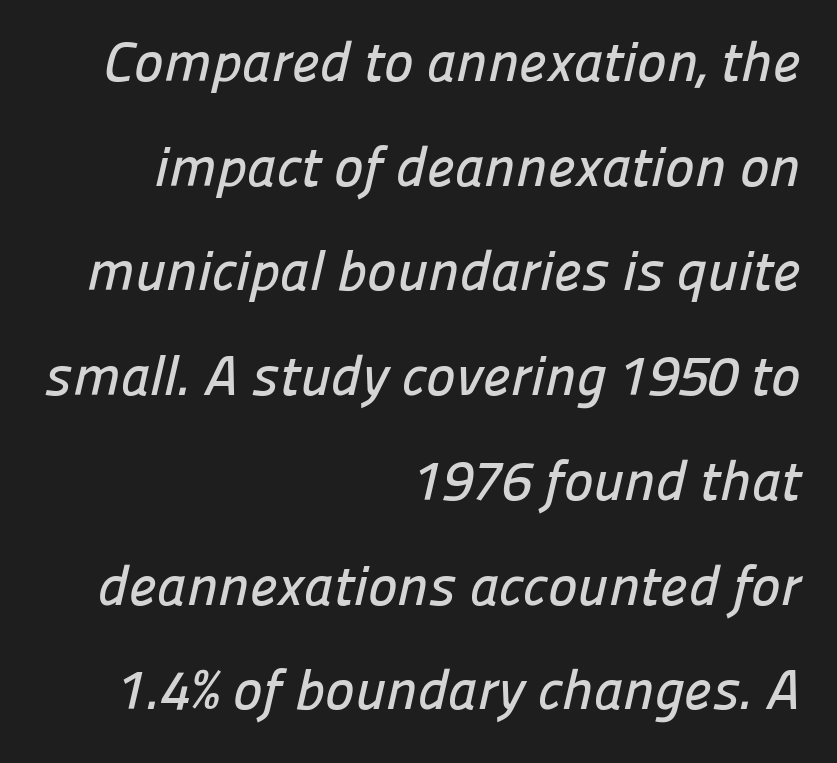
Q: Is the typeface a serif or a sans-serif typeface? A: Sans-serif.
Q: Is the text underlined? A: No.
Q: How is the paragraph aligned? A: Right-aligned.
Q: Is the spacing between letters normal or unusually wide? A: Normal.
Q: Width (condensed, normal, or wide)? A: Normal.
Q: Stroke contrast? A: Low.
Q: x-height? A: Medium.
Q: Monospaced? A: No.
